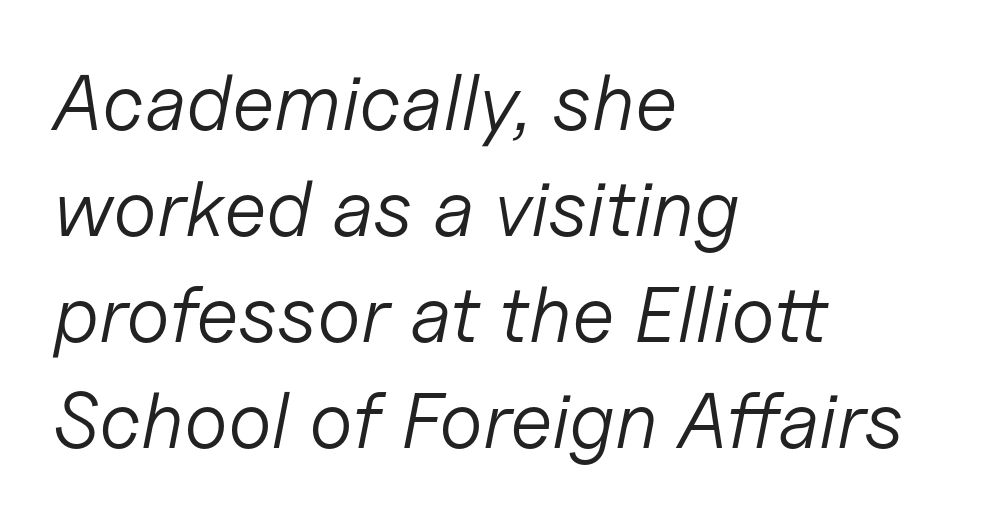
Compared with a centered layout, this one pins lines to the left instead. Here the designer chose a conventional face with non-uniform glyph widths. Letters rest on an invisible, unmarked baseline. Heaviness? Minimal to ordinary, like unemphasized prose. Posture: slanted. This rendering leaves character spacing at its baseline value.
